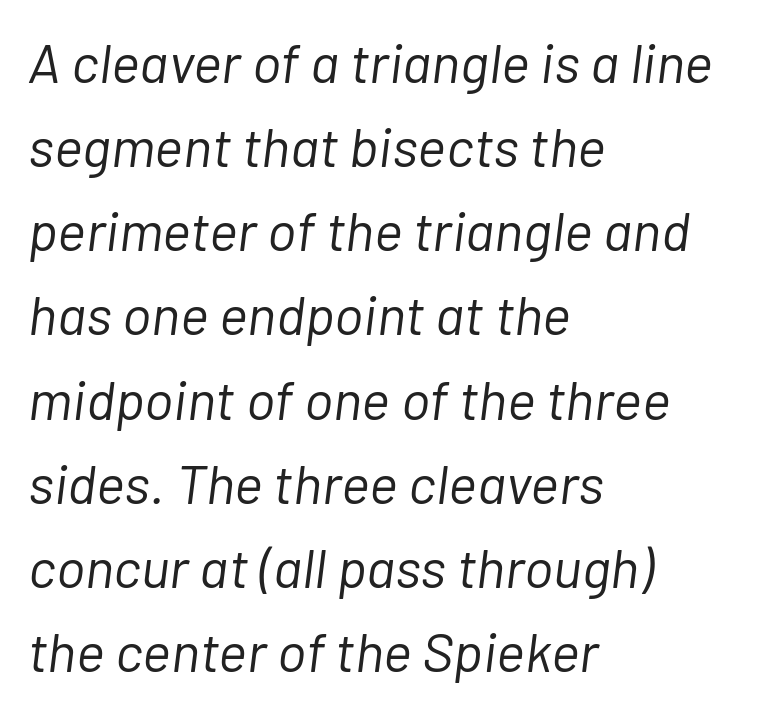
{"italic": "yes", "lean": "right", "slant_degrees": 7, "bold": "no", "weight": "light", "width": "normal", "stroke_contrast": "low", "x_height": "medium", "monospaced": "no", "underline": "no", "align": "left", "line_spacing": "normal", "line_spacing_ratio": 1.53, "letter_spacing": "normal", "letter_spacing_em": 0.0, "glyph_px": 55}
